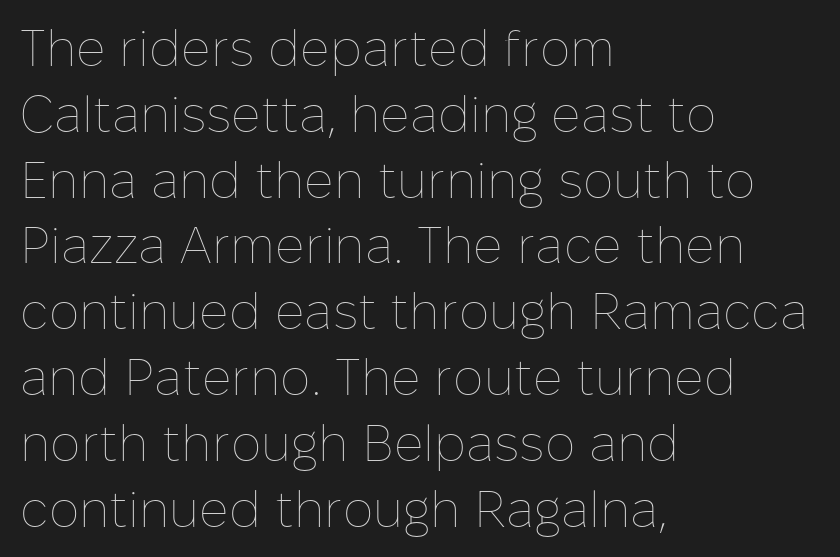
Letters have the restrained weight of plain body copy at most. Leading matches the norm, producing a regular column. Beneath every word, the page is bare. These lines were composed using upright roman letters. These lines stack with their left ends in a neat column. How are the letters spaced? Ordinarily, with no added tracking.
